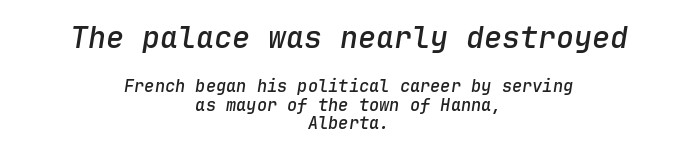
Q: Is the text bold? A: Semi-bold.
Q: Is the text italic (slanted)? A: Yes, it leans right by about 9 degrees.
Q: Is the text underlined? A: No.
Q: How is the paragraph aligned? A: Centered.
Q: Is the spacing between letters normal or unusually wide? A: Normal.
Q: Is the spacing between lines tight, normal or loose? A: Tight.
Q: Which block of text is set in a larger size, the first (top) or the second (bottom)? A: The first (top) one.
Q: Width (condensed, normal, or wide)? A: Normal.
Q: Stroke contrast? A: Low.
Q: x-height? A: Medium.
Q: Monospaced? A: Yes.
